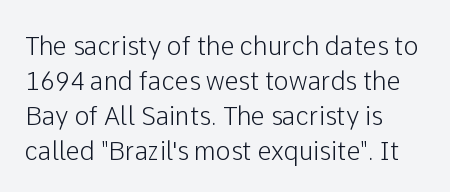
The rendering uses a moderate line-height, typical for paragraphs. A typesetter would call this zero additional tracking. Teacher's note: observe the even left margin — that is flush-left alignment. The string is rendered with underlining switched off. Posture: straight, roman, zero tilt.
